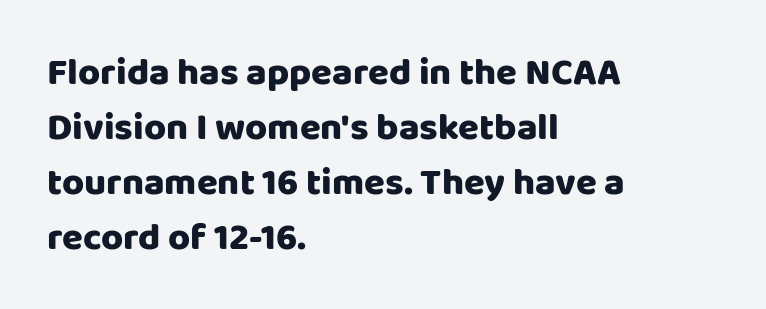
Regarding leading, the lines here are spaced in the standard way. Varying glyph widths throughout — classic text-font behaviour. The passage shown is typeset with a sans-serif family. Casual observation: everything's shoved over to the left.
